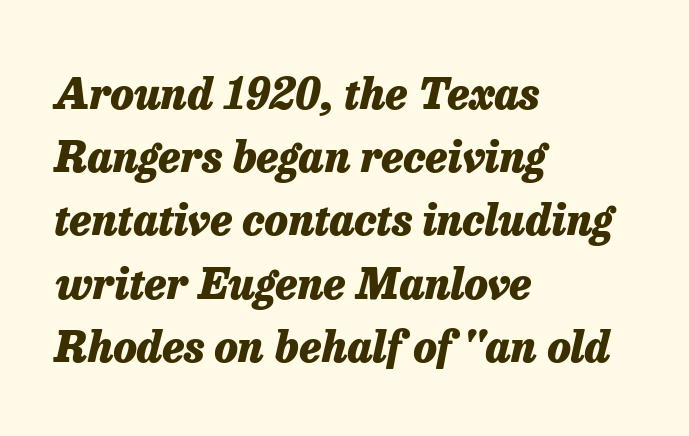
{"italic": "yes", "lean": "right", "slant_degrees": 13, "bold": "yes", "weight": "heavy", "width": "normal", "stroke_contrast": "low", "x_height": "medium", "monospaced": "no", "underline": "no", "align": "left", "line_spacing": "normal", "line_spacing_ratio": 1.47, "letter_spacing": "normal", "letter_spacing_em": 0.0, "glyph_px": 43}
